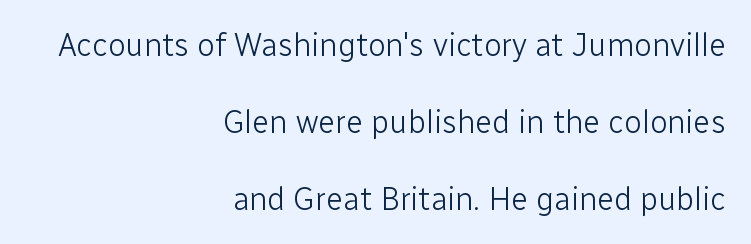
Q: Is the text bold? A: No.
Q: Is the text italic (slanted)? A: No, it is upright.
Q: Is the typeface a serif or a sans-serif typeface? A: Sans-serif.
Q: Is the text underlined? A: No.
Q: How is the paragraph aligned? A: Right-aligned.
Q: Is the spacing between letters normal or unusually wide? A: Normal.
Q: Is the spacing between lines tight, normal or loose? A: Loose.
Q: Width (condensed, normal, or wide)? A: Normal.
Q: Stroke contrast? A: Low.
Q: x-height? A: Medium.
Q: Monospaced? A: No.
